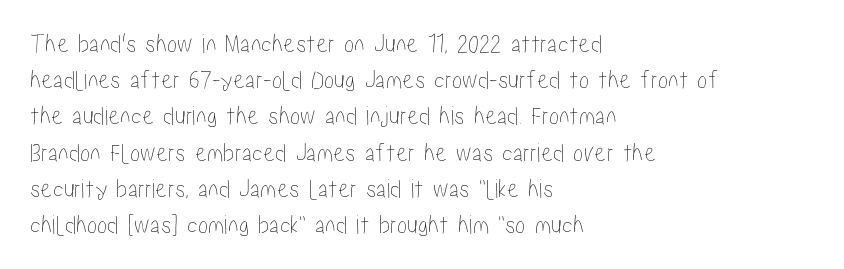
A normal amount of white space separates one row of letters from the next. Rendered with straight, roman letterforms. Rule under the text: the space is simply empty. Glyph-to-glyph distance matches everyday printed text. Horizontal alignment here is leftward, the default for most running prose.
